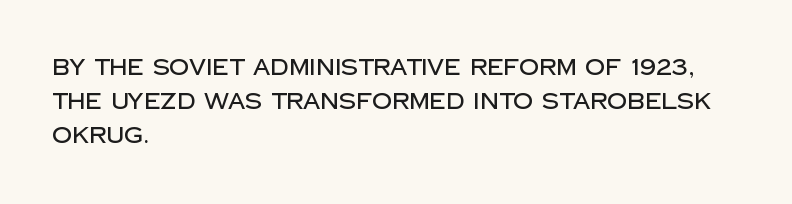
Q: Is the text italic (slanted)? A: No, it is upright.
Q: Is the text underlined? A: No.
Q: How is the paragraph aligned? A: Left-aligned.
Q: Is the spacing between letters normal or unusually wide? A: Normal.
Q: Is the spacing between lines tight, normal or loose? A: Normal.
